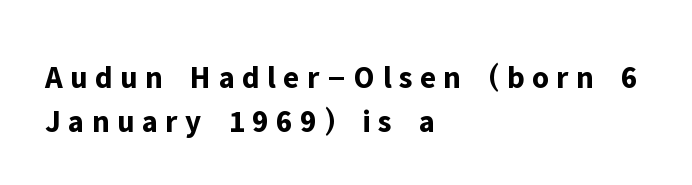
Is the block centered? No — it sits flush against the left margin. Is this a fixed-width face? No — the glyphs have proportional, varying widths. The tracking reads as deliberately expanded to a designer's eye. The font is running at its bold setting. The baseline area is clear.
